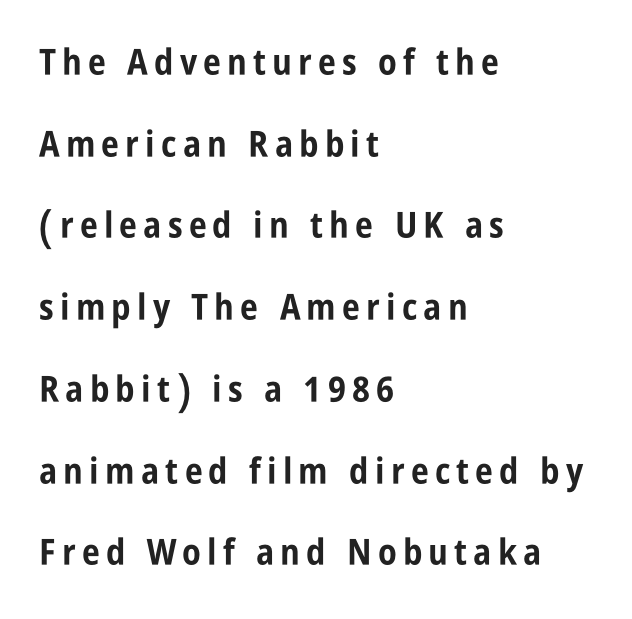
This is heavy type, rendered in bold. Underlining? Definitely not there. Italic: no, the glyphs are upright roman. Reading down the column, the eye jumps a long way to each next line. Here the designer chose a conventional face with non-uniform glyph widths. Note: no serifs on the glyphs.
